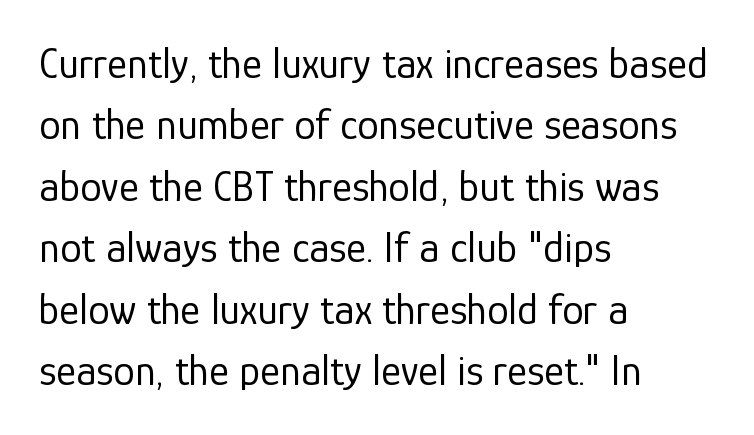
Q: Is the text bold? A: No.
Q: Is the text italic (slanted)? A: No, it is upright.
Q: Is the typeface a serif or a sans-serif typeface? A: Sans-serif.
Q: Is the text underlined? A: No.
Q: How is the paragraph aligned? A: Left-aligned.
Q: Is the spacing between letters normal or unusually wide? A: Normal.
Q: Is the spacing between lines tight, normal or loose? A: Normal.
Q: Width (condensed, normal, or wide)? A: Normal.
Q: Stroke contrast? A: Low.
Q: x-height? A: Medium.
Q: Monospaced? A: No.
